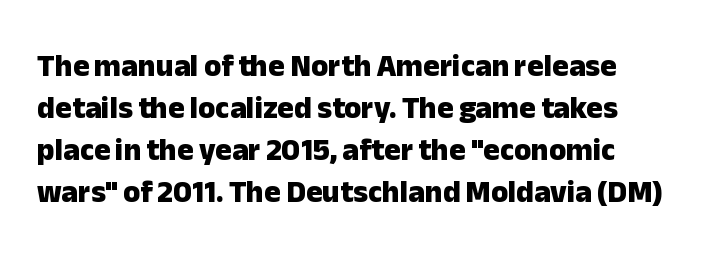
Looks like regular typesetting: each glyph gets only the width it needs. Every character sits straight up, as roman type does. Letterform terminals end flat and unadorned throughout the passage. Between one letter and the next there's only the usual sliver of space.
